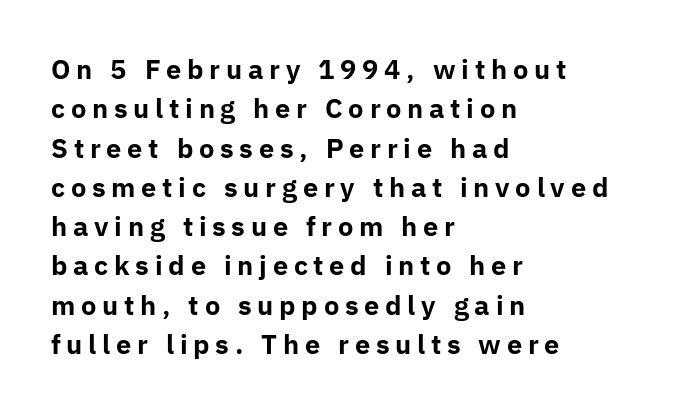
The image shows 26 px bold type, upright; set left-aligned, normal line spacing (1.51x), unusually wide letter spacing (+0.22 em), not underlined.
